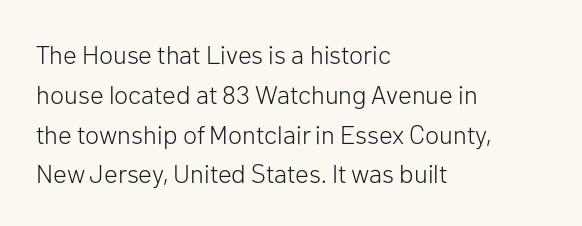
The image shows 26 px text type, upright; set left-aligned, normal line spacing (1.53x), normal letter spacing, not underlined.
